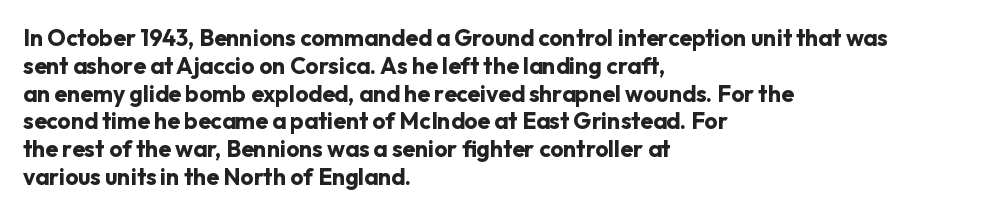
Short and long lines alike share a common starting point at left. Unlike italic type, these characters show no tilt at all. The passage shown is emphatically bold. The face used here is rendered with its standard letterfit. The space beneath each line is pristine and unruled.
